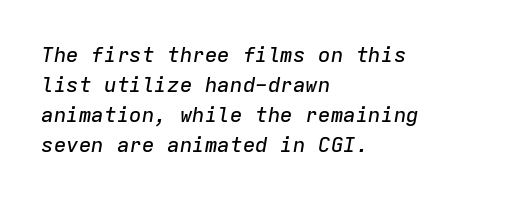
The image shows 21 px text type, italic (leaning right); set left-aligned, normal line spacing (1.43x), normal letter spacing, not underlined.
